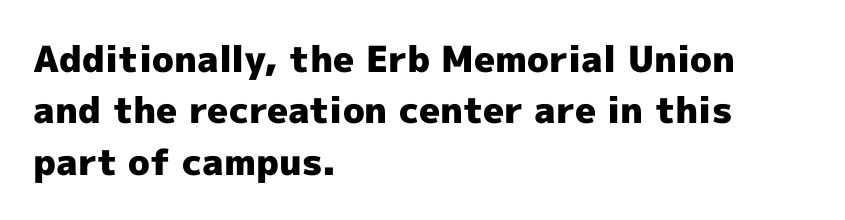
{"serif": "no", "italic": "no", "bold": "yes", "weight": "heavy", "width": "normal", "x_height": "medium", "monospaced": "no", "underline": "no", "align": "left", "line_spacing": "normal", "line_spacing_ratio": 1.43, "letter_spacing": "normal", "letter_spacing_em": 0.0, "glyph_px": 36}
